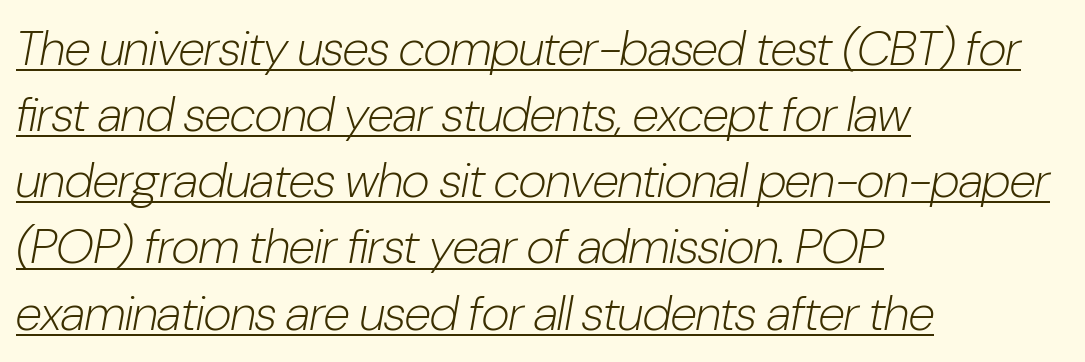
Q: Is the text bold? A: No.
Q: Is the text italic (slanted)? A: Yes, it leans right by about 10 degrees.
Q: Is the text underlined? A: Yes.
Q: How is the paragraph aligned? A: Left-aligned.
Q: Is the spacing between letters normal or unusually wide? A: Normal.
Q: Is the spacing between lines tight, normal or loose? A: Normal.
Q: Width (condensed, normal, or wide)? A: Condensed.
Q: Stroke contrast? A: Low.
Q: x-height? A: Medium.
Q: Monospaced? A: No.
